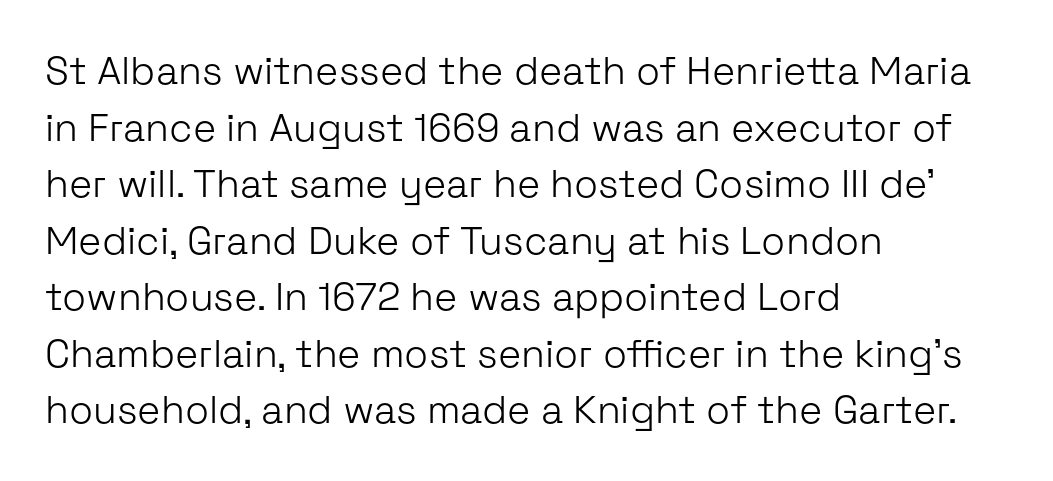
Each line starts at the same left margin while the right side varies. On a weight scale, this lands at 450 or below. A bare baseline throughout the passage. The space between consecutive lines is moderate. The line texture is even and compact thanks to regular tracking. Here the designer chose a conventional face with non-uniform glyph widths.
